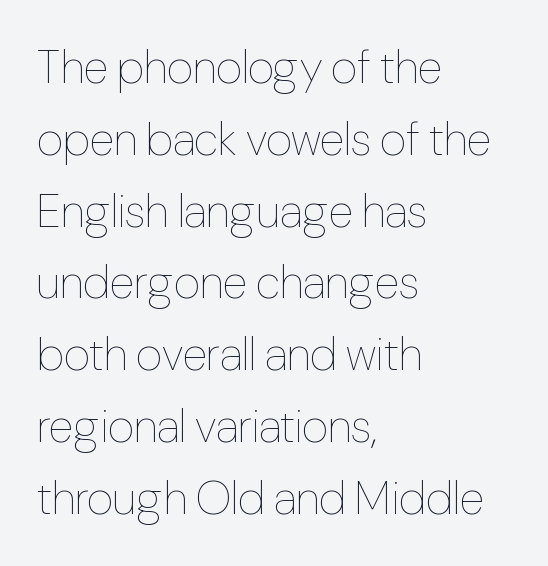
{"italic": "no", "bold": "no", "weight": "thin", "width": "condensed", "stroke_contrast": "low", "x_height": "medium", "monospaced": "no", "underline": "no", "align": "left", "line_spacing": "normal", "line_spacing_ratio": 1.56, "letter_spacing": "normal", "letter_spacing_em": 0.0, "glyph_px": 46}
